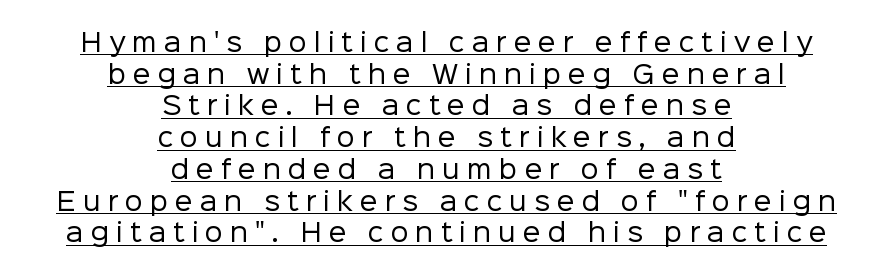
The image shows 25 px text type, upright; set centered, normal line spacing (1.27x), unusually wide letter spacing (+0.28 em), underlined.
